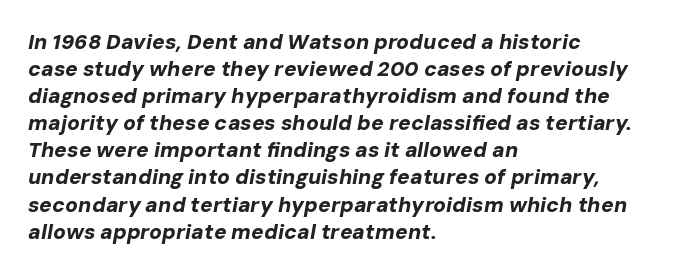
{"italic": "yes", "lean": "right", "slant_degrees": 10, "bold": "yes", "underline": "no", "align": "left", "line_spacing": "normal", "line_spacing_ratio": 1.29, "letter_spacing": "normal", "letter_spacing_em": 0.0, "glyph_px": 21}
